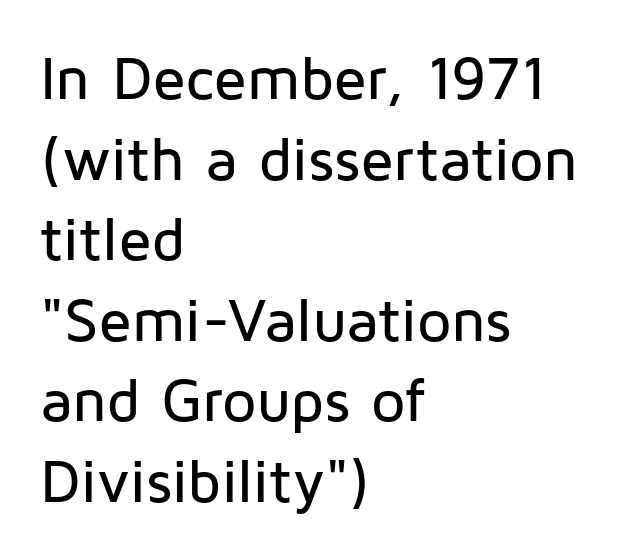
The image shows 61 px sans-serif type, upright; set left-aligned, normal line spacing (1.32x), normal letter spacing, not underlined; low stroke contrast and a medium x-height.
